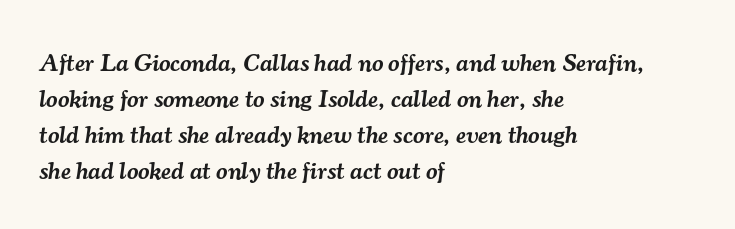
Q: Is the text bold? A: Semi-bold.
Q: Is the text italic (slanted)? A: Yes, it leans right by about 7 degrees.
Q: Is the text underlined? A: No.
Q: How is the paragraph aligned? A: Left-aligned.
Q: Is the spacing between letters normal or unusually wide? A: Normal.
Q: Is the spacing between lines tight, normal or loose? A: Normal.
